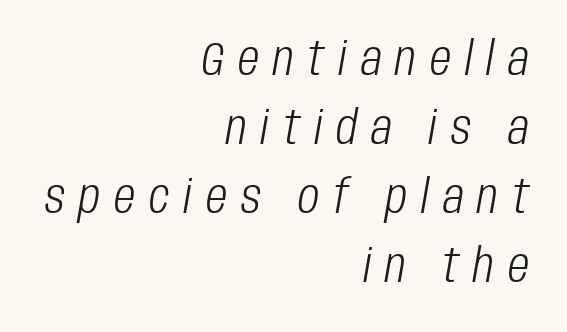
Q: Is the text bold? A: No.
Q: Is the text italic (slanted)? A: Yes, it leans right by about 10 degrees.
Q: Is the text underlined? A: No.
Q: How is the paragraph aligned? A: Right-aligned.
Q: Is the spacing between letters normal or unusually wide? A: Unusually wide.
Q: Is the spacing between lines tight, normal or loose? A: Normal.
Q: Width (condensed, normal, or wide)? A: Condensed.
Q: Stroke contrast? A: Low.
Q: x-height? A: Large.
Q: Monospaced? A: No.
